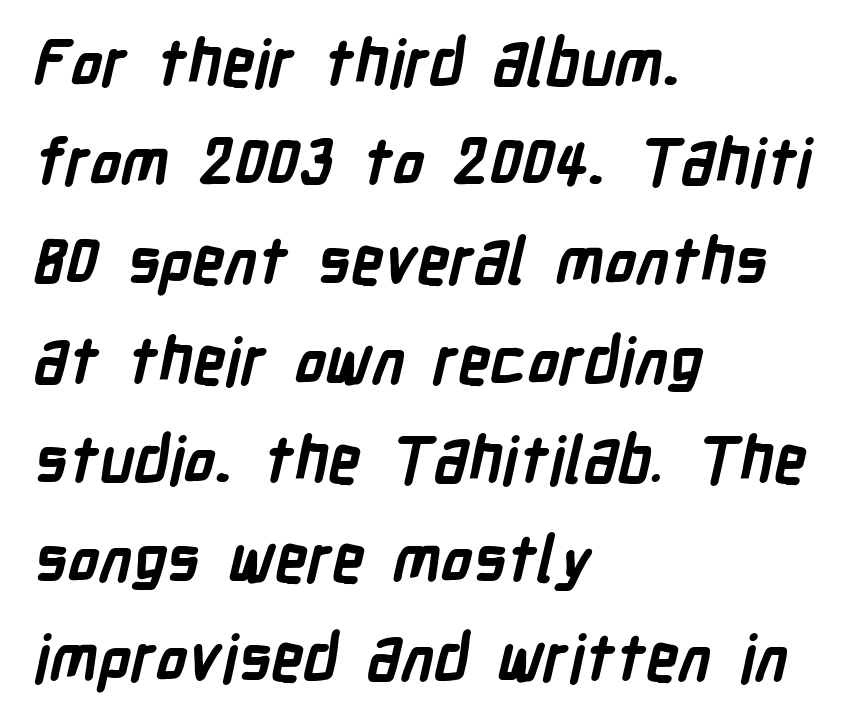
The image shows 64 px semibold, condensed sans-serif type; set left-aligned, normal line spacing (1.55x), normal letter spacing, not underlined; low stroke contrast and a medium x-height.
